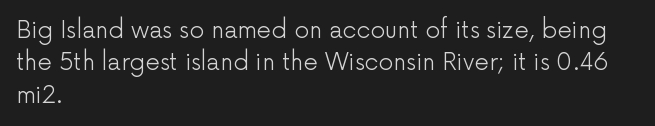
The image shows 23 px text type, upright; set left-aligned, normal line spacing (1.41x), normal letter spacing, not underlined.
